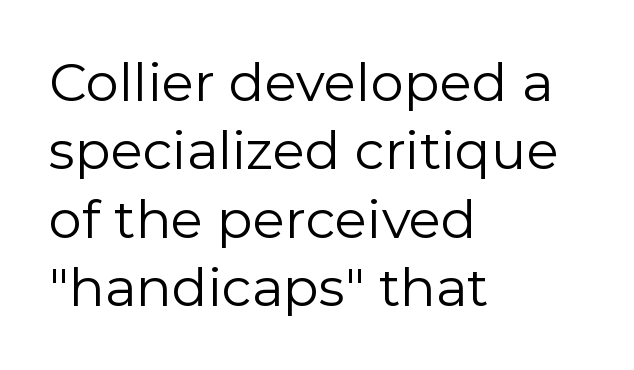
{"serif": "no", "italic": "no", "bold": "no", "weight": "regular", "width": "normal", "stroke_contrast": "low", "x_height": "medium", "monospaced": "no", "underline": "no", "align": "left", "line_spacing": "normal", "line_spacing_ratio": 1.29, "letter_spacing": "normal", "letter_spacing_em": 0.0, "glyph_px": 53}
